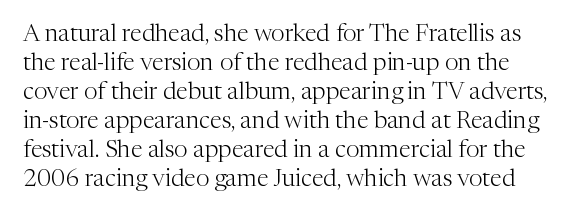
{"italic": "no", "bold": "no", "underline": "no", "line_spacing_ratio": 1.21, "letter_spacing": "normal", "letter_spacing_em": 0.0, "glyph_px": 24}
